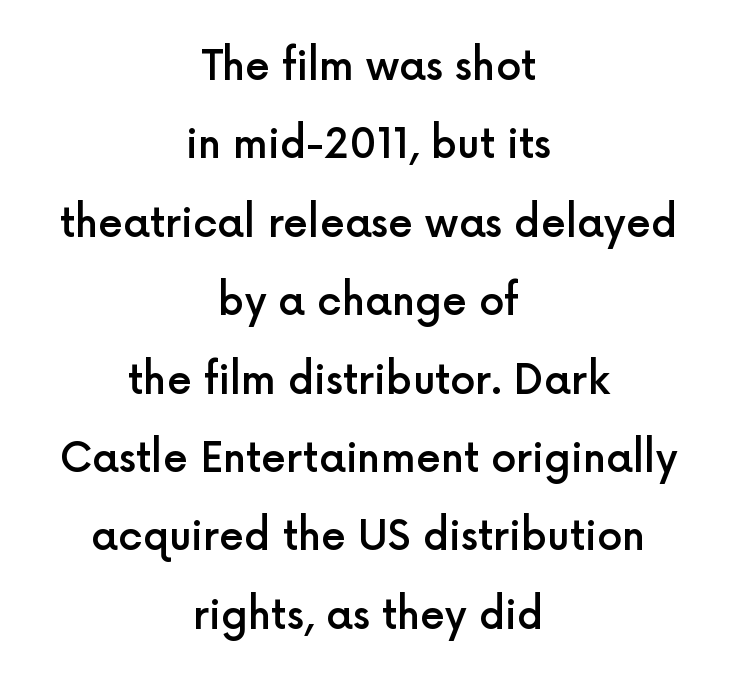
The image shows 40 px semibold sans-serif type, upright; set centered, loose line spacing (1.96x), normal letter spacing, not underlined; a medium x-height.
